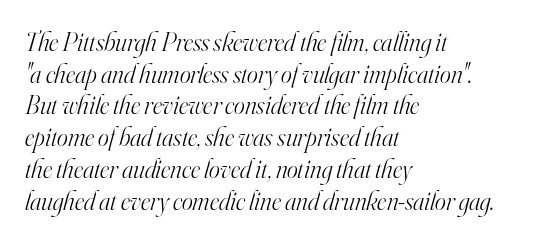
The image shows 26 px text type, italic (leaning right); set left-aligned, line spacing 1.22x, normal letter spacing, not underlined.
